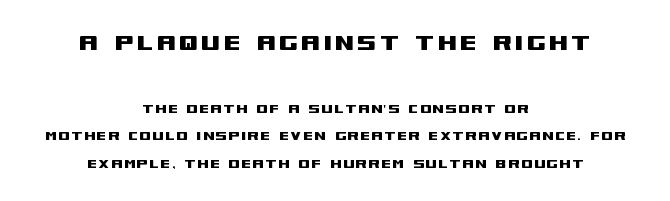
{"serif": "no", "italic": "no", "width": "wide", "stroke_contrast": "medium", "x_height": "large", "monospaced": "no", "underline": "no", "align": "center", "line_spacing_ratio": 1.72, "larger_block": "first", "size_ratio": 1.75, "glyph_px": 28}
